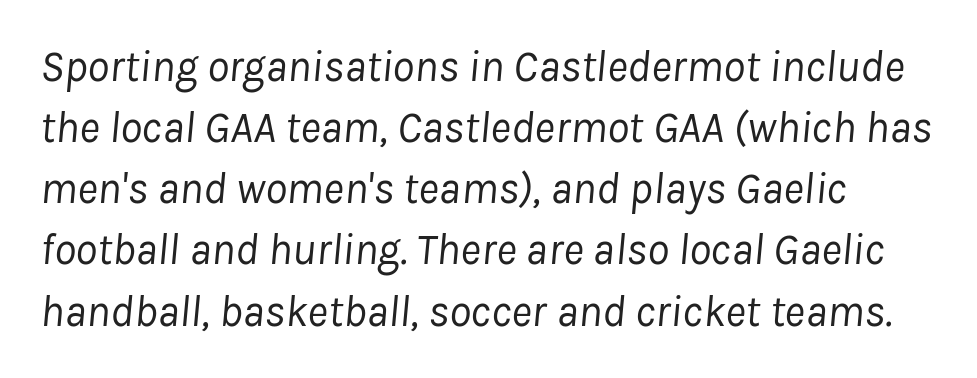
The image shows 44 px regular-weight type, italic (leaning right); set left-aligned, normal line spacing (1.39x), normal letter spacing, not underlined; low stroke contrast and a medium x-height.
